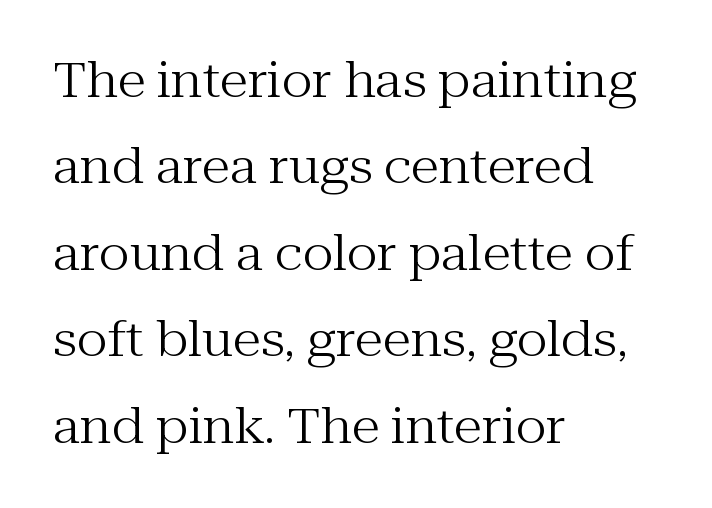
{"serif": "yes", "italic": "no", "bold": "no", "weight": "regular", "width": "normal", "stroke_contrast": "medium", "x_height": "medium", "monospaced": "no", "underline": "no", "align": "left", "line_spacing_ratio": 1.84, "letter_spacing": "normal", "letter_spacing_em": 0.0, "glyph_px": 47}
